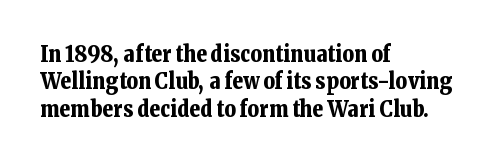
Only glyphs here, with clear space below each row. The type sits square on the baseline with zero lean. Short note: letters normally spaced. Summary of vertical rhythm: regular, with standard interline spacing. Thick stems and heavy bowls — unmistakably bold. Short and long lines alike share a common starting point at left.
